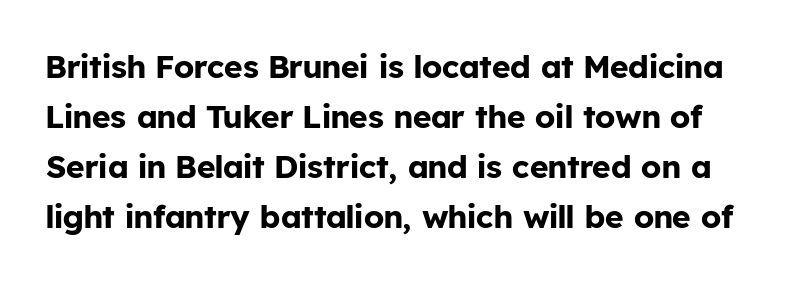
This is heavy type, rendered in bold. This is the regular roman posture of the typeface. Nope, no serifs anywhere on these letters. Does extra space separate the letters? No, they use regular spacing.
